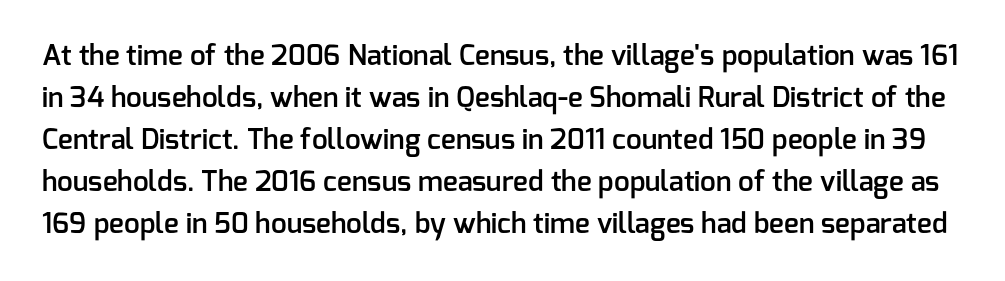
The image shows 28 px semibold sans-serif type, upright; set normal line spacing (1.5x), normal letter spacing, not underlined; low stroke contrast and a medium x-height.
